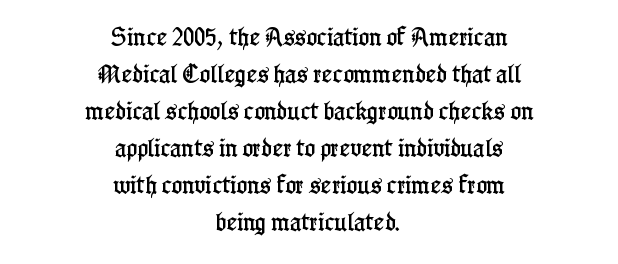
Beneath every word, the page is bare. These lines are centered, leaving both edges ragged. In terms of posture, this sample is upright. Letter spacing: default.
